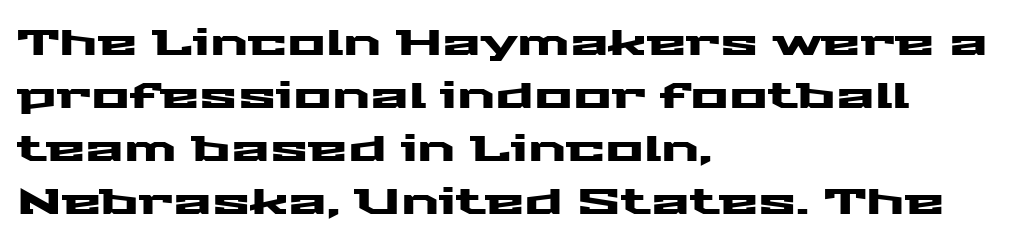
This is roman type, the default non-slanted kind. How would I describe the line gaps? Plain and ordinary. Underlining? Definitely not there. Nothing sits at the stroke ends, so this counts as sans-serif. Each line starts at the same left margin while the right side varies. You could call the tracking neutral — neither tight nor loose.
